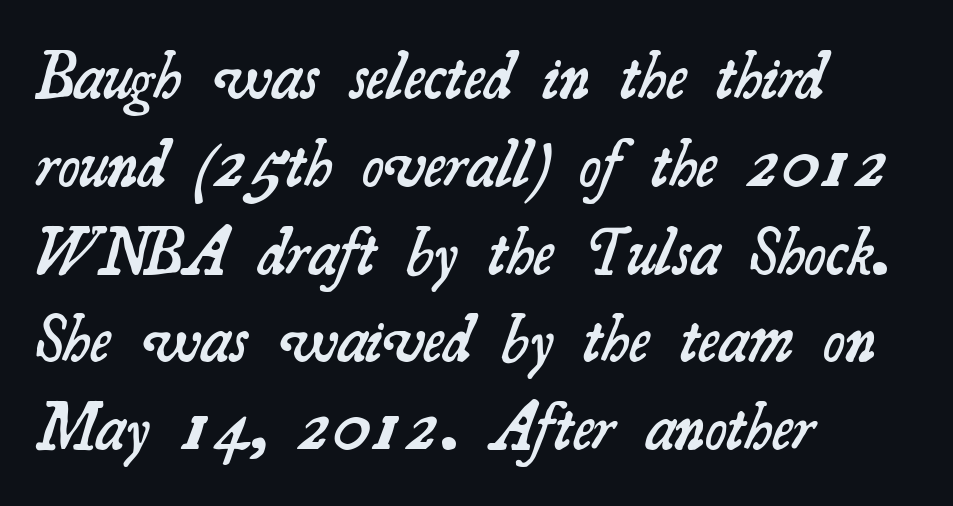
The image shows 66 px semibold serif type; set left-aligned, normal line spacing (1.33x), normal letter spacing, not underlined; medium stroke contrast and a small x-height.
